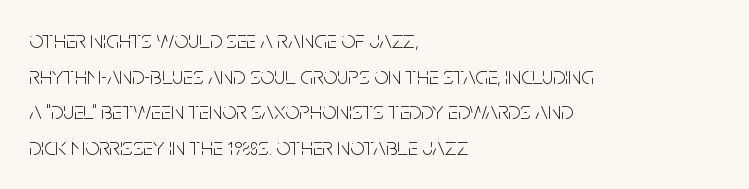
The image shows 25 px text type, upright; set left-aligned, normal line spacing (1.43x), normal letter spacing, not underlined.
